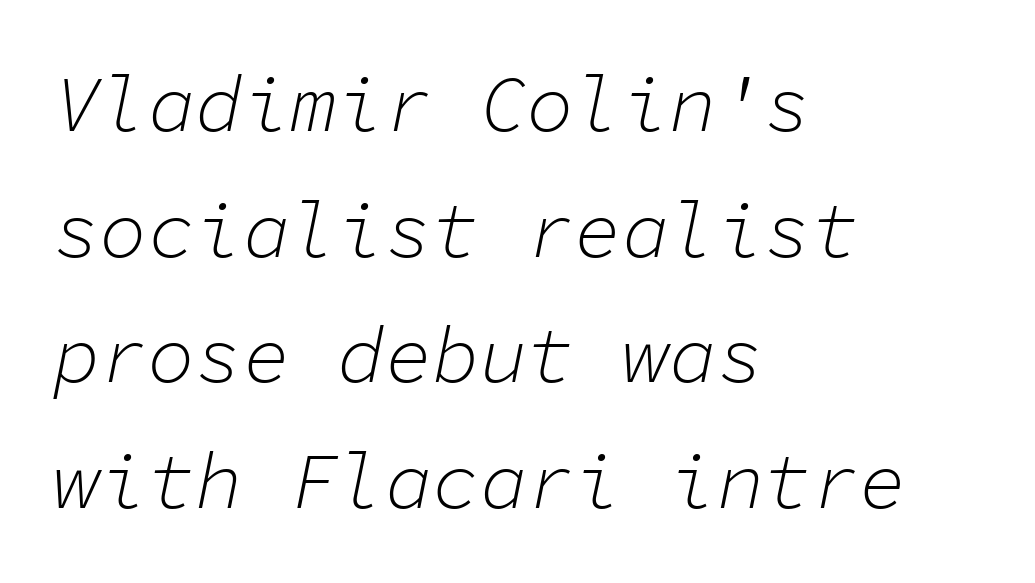
The image shows 79 px light type, italic (leaning right), monospaced; set left-aligned, normal line spacing (1.59x), normal letter spacing, not underlined; low stroke contrast and a medium x-height.
